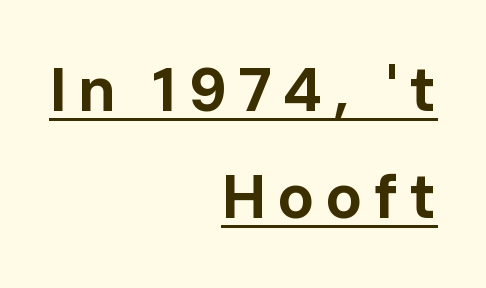
The image shows 62 px bold sans-serif type, upright; set right-aligned, line spacing 1.73x, underlined; low stroke contrast and a medium x-height.
